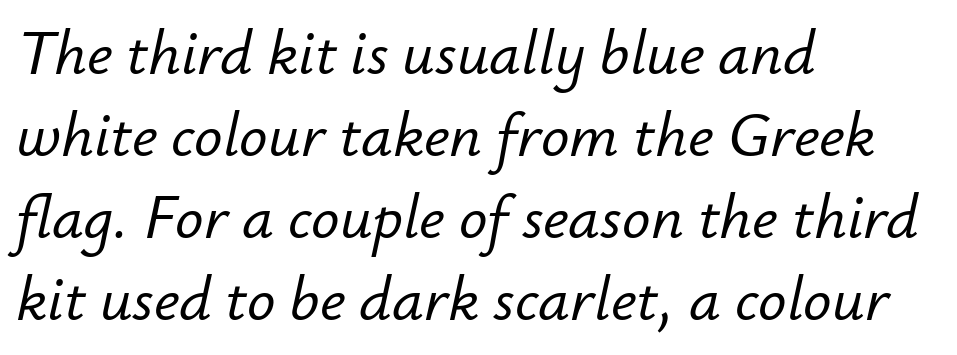
Q: Is the text italic (slanted)? A: Yes, it leans right by about 12 degrees.
Q: Is the text underlined? A: No.
Q: How is the paragraph aligned? A: Left-aligned.
Q: Is the spacing between letters normal or unusually wide? A: Normal.
Q: Is the spacing between lines tight, normal or loose? A: Normal.
Q: Width (condensed, normal, or wide)? A: Normal.
Q: Stroke contrast? A: Low.
Q: x-height? A: Small.
Q: Monospaced? A: No.
